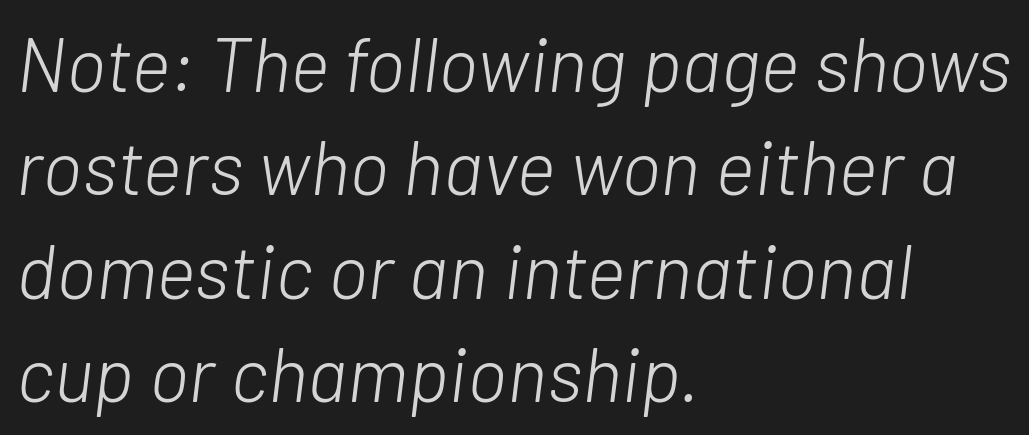
Q: Is the text bold? A: No.
Q: Is the text italic (slanted)? A: Yes, it leans right by about 7 degrees.
Q: Is the text underlined? A: No.
Q: How is the paragraph aligned? A: Left-aligned.
Q: Is the spacing between letters normal or unusually wide? A: Normal.
Q: Is the spacing between lines tight, normal or loose? A: Normal.
Q: Width (condensed, normal, or wide)? A: Normal.
Q: Stroke contrast? A: Low.
Q: x-height? A: Medium.
Q: Monospaced? A: No.
